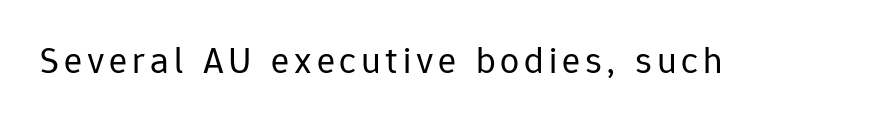
Anything drawn beneath the words? Only blank space. Stroke thickness stays within the range of a standard reading face or lighter. Does the type have serifs? No, each stem ends abruptly. Each letter keeps its own natural width here, so spacing adapts to shape. The letters stand upright; this is a roman face.
